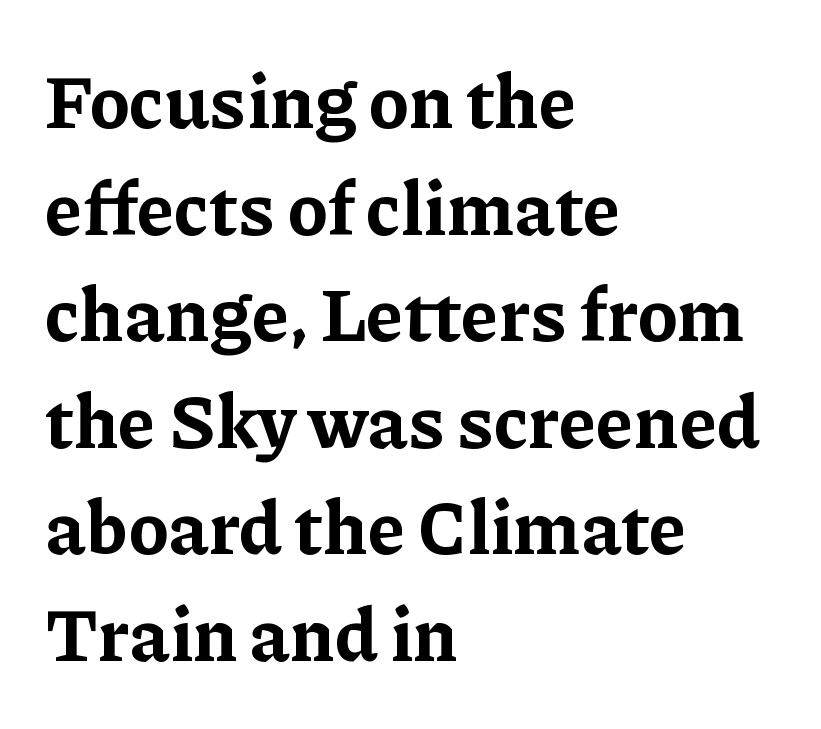
Q: Is the text bold? A: Yes.
Q: Is the text italic (slanted)? A: No, it is upright.
Q: Is the typeface a serif or a sans-serif typeface? A: Serif.
Q: Is the text underlined? A: No.
Q: How is the paragraph aligned? A: Left-aligned.
Q: Is the spacing between letters normal or unusually wide? A: Normal.
Q: Is the spacing between lines tight, normal or loose? A: Normal.
Q: Width (condensed, normal, or wide)? A: Normal.
Q: Stroke contrast? A: Low.
Q: x-height? A: Medium.
Q: Monospaced? A: No.
